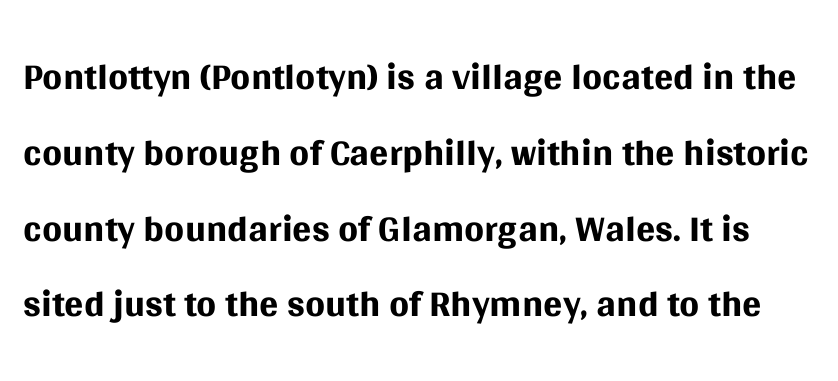
The image shows 57 px regular-weight sans-serif type, upright; set normal line spacing (1.33x), normal letter spacing, not underlined; medium stroke contrast and a large x-height.
